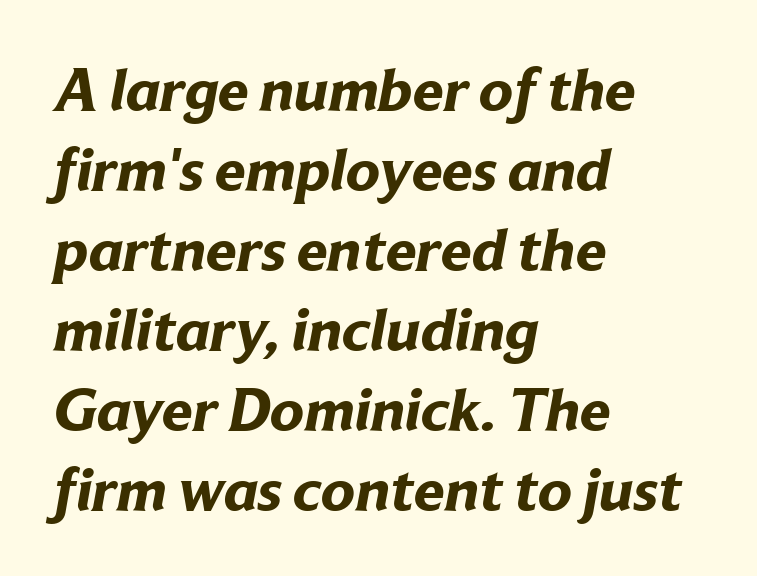
Words float on clear page, feet unadorned. Plenty of ink on the page — the face is bold. Casual observation: everything's shoved over to the left. Honestly, the letter spacing is just normal — you wouldn't notice it. Baseline-to-baseline distance is the conventional proportion of letter height.
